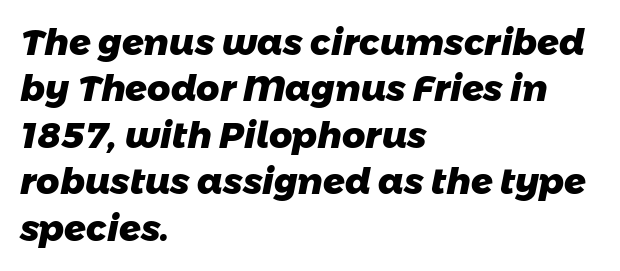
Successive baselines arrive at the customary interval. Line beginnings align vertically; line endings do not. Clear beneath every line of the passage. As a designer I'd log this as weight 700, bold. The passage shown is typeset with a sans-serif family.
